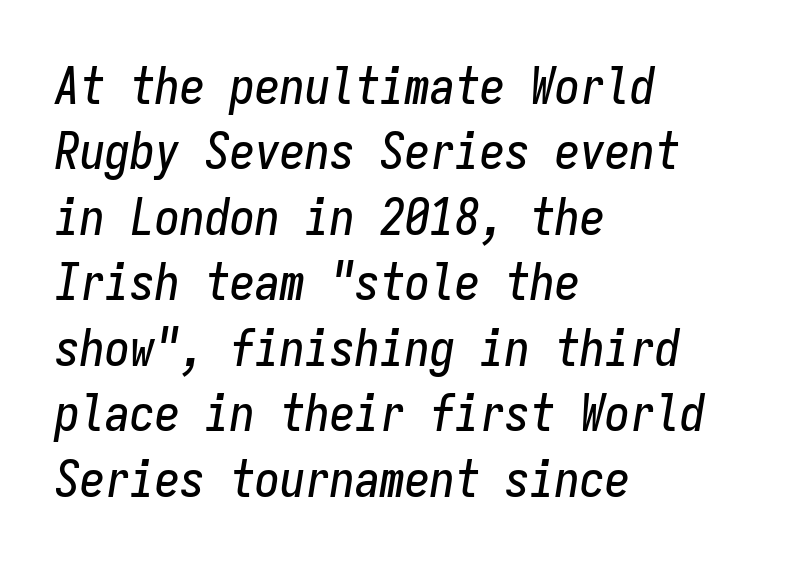
The image shows 50 px condensed type, italic (leaning right), monospaced; set left-aligned, normal line spacing (1.31x), normal letter spacing, not underlined; low stroke contrast and a medium x-height.
